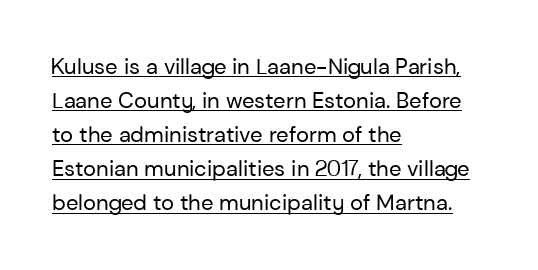
{"italic": "no", "bold": "no", "underline": "yes", "align": "left", "line_spacing": "normal", "line_spacing_ratio": 1.55, "letter_spacing": "normal", "letter_spacing_em": 0.0, "glyph_px": 22}
